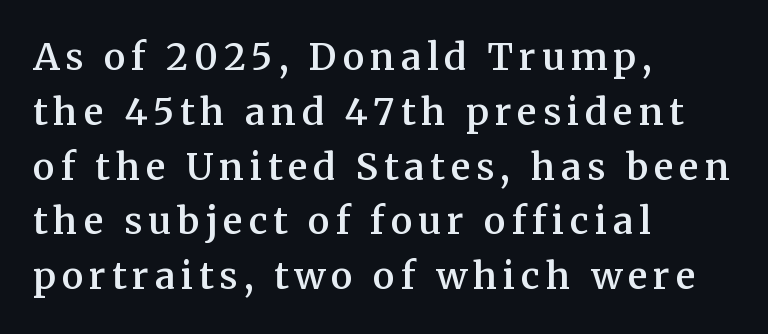
The lettering holds an erect, upright posture throughout. Character widths vary here, with narrow letters taking less room than wide ones. Every row of glyphs begins at an identical x-position on the left. To sum up the face: it has serifs.
